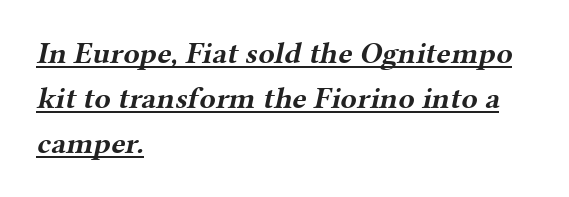
Q: Is the text bold? A: Yes.
Q: Is the typeface a serif or a sans-serif typeface? A: Serif.
Q: Is the text underlined? A: Yes.
Q: How is the paragraph aligned? A: Left-aligned.
Q: Is the spacing between letters normal or unusually wide? A: Normal.
Q: Is the spacing between lines tight, normal or loose? A: Normal.
Q: Width (condensed, normal, or wide)? A: Wide.
Q: Stroke contrast? A: Medium.
Q: x-height? A: Medium.
Q: Monospaced? A: No.
